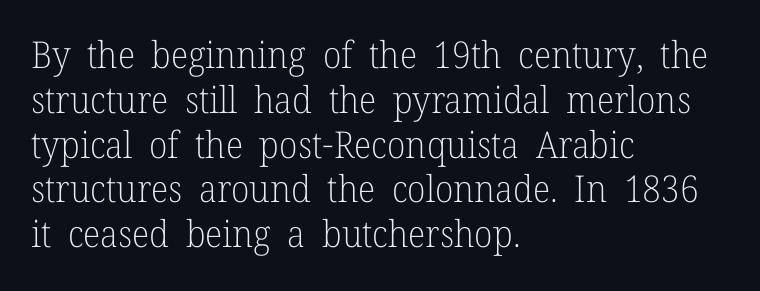
Q: Is the text bold? A: No.
Q: Is the text italic (slanted)? A: No, it is upright.
Q: Is the typeface a serif or a sans-serif typeface? A: Serif.
Q: Is the text underlined? A: No.
Q: How is the paragraph aligned? A: Left-aligned.
Q: Is the spacing between letters normal or unusually wide? A: Normal.
Q: Width (condensed, normal, or wide)? A: Normal.
Q: Stroke contrast? A: Low.
Q: x-height? A: Medium.
Q: Monospaced? A: No.
